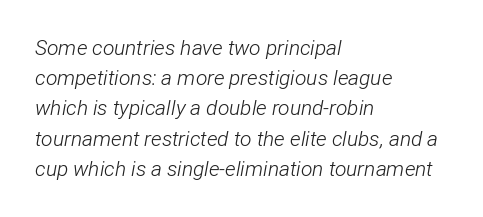
The whole block is typeset with a tilt. Each stroke keeps to a modest, everyday thickness or less. Characters follow at the spacing the type designer built in. This sample keeps an unexceptional amount of space between lines. Beneath every word, the page is bare.
